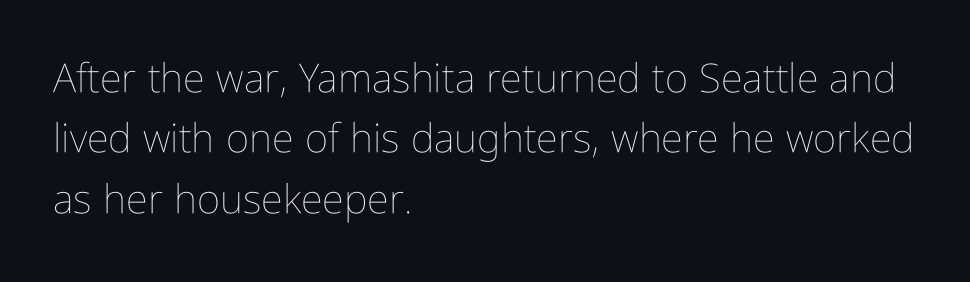
The image shows 40 px thin, condensed type, upright; set left-aligned, normal line spacing (1.51x), normal letter spacing, not underlined; low stroke contrast and a medium x-height.
